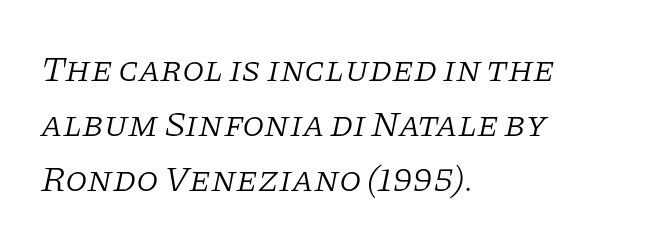
These lines are rendered in a variable-pitch font. Regular leading. I'd call this a serif setting — the letters wear small feet. In CSS terms this would be text-align: left. The passage shown has conventional tracking throughout. Rendered with sloped, italic letterforms.
